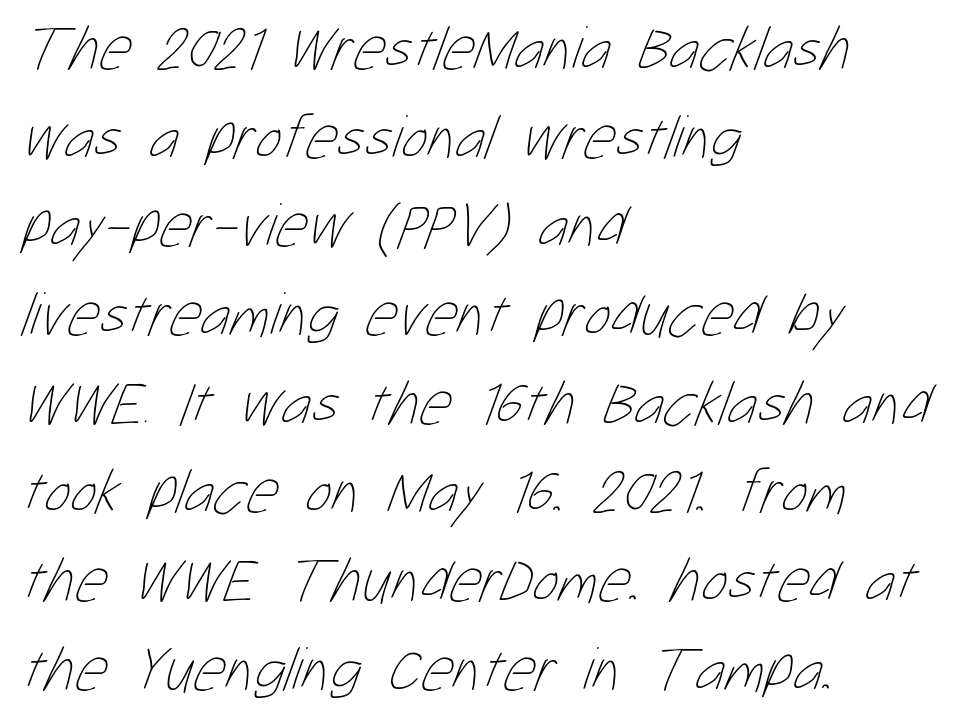
Q: Is the text bold? A: No.
Q: Is the text underlined? A: No.
Q: How is the paragraph aligned? A: Left-aligned.
Q: Is the spacing between letters normal or unusually wide? A: Normal.
Q: Is the spacing between lines tight, normal or loose? A: Normal.
Q: Width (condensed, normal, or wide)? A: Condensed.
Q: Stroke contrast? A: Low.
Q: x-height? A: Medium.
Q: Monospaced? A: No.
